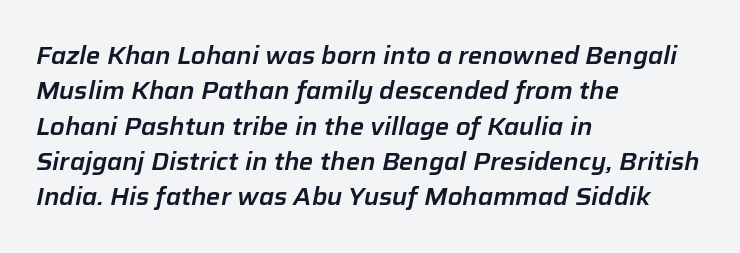
The image shows 24 px text type, italic (leaning right); set left-aligned, normal line spacing (1.47x), normal letter spacing, not underlined.
